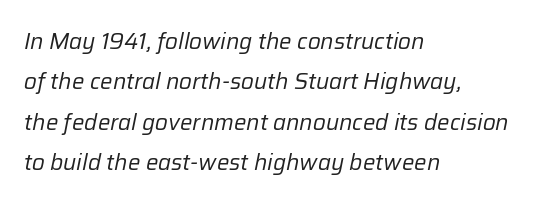
The image shows 22 px text type, italic (leaning right); set left-aligned, line spacing 1.84x, normal letter spacing, not underlined.
